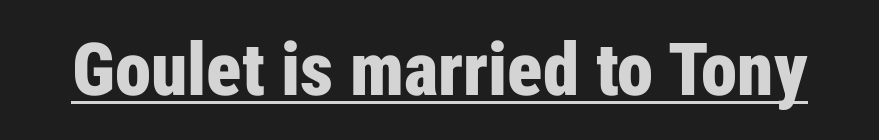
The tracking reads as untouched default to a designer's eye. Is this a fixed-width face? No — the glyphs have proportional, varying widths. Like a heading marked for emphasis, these lines bear an underscore. This is roman type, the default non-slanted kind.
